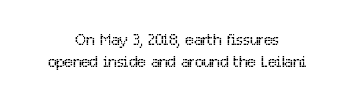
The image shows 22 px text type, upright; set centered, tight line spacing (0.99x), normal letter spacing, not underlined.
